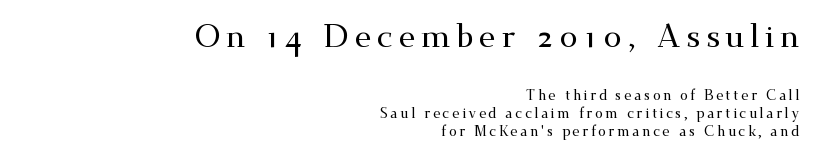
{"serif": "yes", "italic": "no", "width": "wide", "stroke_contrast": "medium", "x_height": "small", "monospaced": "no", "underline": "no", "align": "right", "line_spacing": "normal", "line_spacing_ratio": 1.27, "larger_block": "first", "size_ratio": 2.29, "glyph_px": 32}
